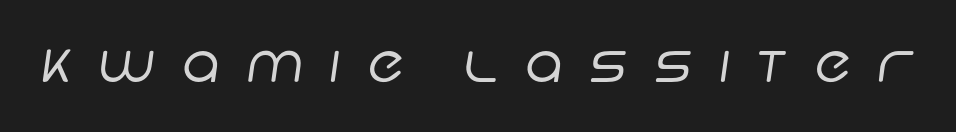
The image shows 53 px regular-weight sans-serif type; set unusually wide letter spacing (+0.5 em), not underlined; low stroke contrast and a large x-height.
